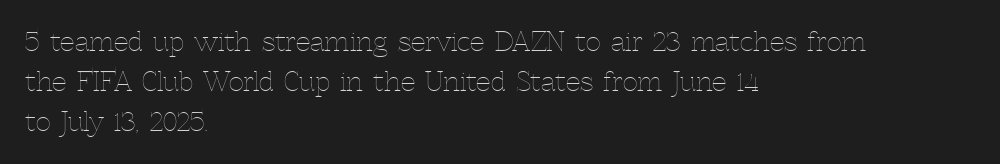
{"italic": "no", "bold": "no", "underline": "no", "align": "left", "line_spacing": "normal", "line_spacing_ratio": 1.53, "letter_spacing": "normal", "letter_spacing_em": 0.0, "glyph_px": 26}
